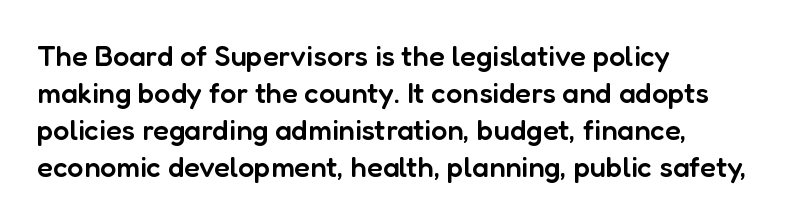
Q: Is the text bold? A: Semi-bold.
Q: Is the text italic (slanted)? A: No, it is upright.
Q: Is the typeface a serif or a sans-serif typeface? A: Sans-serif.
Q: Is the text underlined? A: No.
Q: How is the paragraph aligned? A: Left-aligned.
Q: Is the spacing between letters normal or unusually wide? A: Normal.
Q: Is the spacing between lines tight, normal or loose? A: Normal.
Q: Width (condensed, normal, or wide)? A: Normal.
Q: Stroke contrast? A: Low.
Q: x-height? A: Medium.
Q: Monospaced? A: No.
